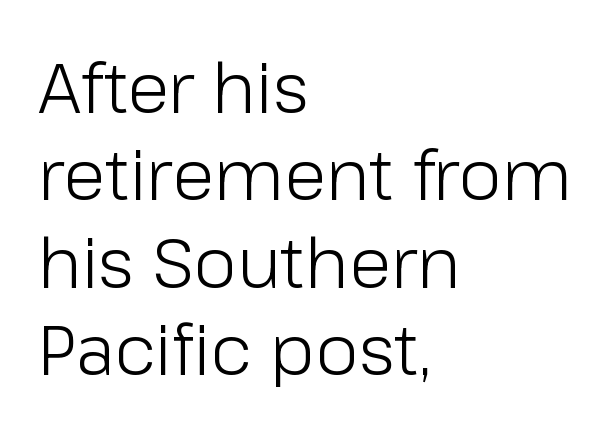
Q: Is the text bold? A: No.
Q: Is the text italic (slanted)? A: No, it is upright.
Q: Is the typeface a serif or a sans-serif typeface? A: Sans-serif.
Q: Is the text underlined? A: No.
Q: How is the paragraph aligned? A: Left-aligned.
Q: Is the spacing between letters normal or unusually wide? A: Normal.
Q: Is the spacing between lines tight, normal or loose? A: Normal.
Q: Width (condensed, normal, or wide)? A: Normal.
Q: Stroke contrast? A: Low.
Q: x-height? A: Medium.
Q: Monospaced? A: No.
